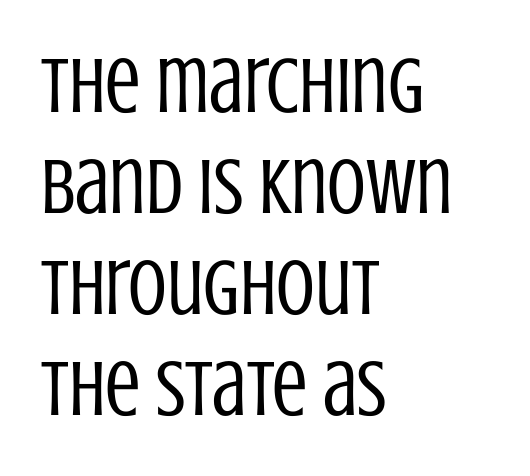
{"serif": "no", "italic": "no", "bold": "no", "weight": "regular", "width": "condensed", "stroke_contrast": "low", "x_height": "large", "monospaced": "no", "underline": "no", "align": "left", "line_spacing": "normal", "line_spacing_ratio": 1.28, "letter_spacing": "normal", "letter_spacing_em": 0.0, "glyph_px": 79}
